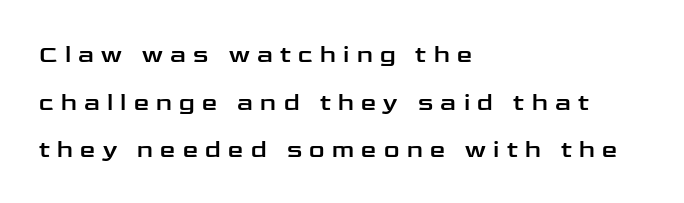
The image shows 24 px text type, upright; set left-aligned, loose line spacing (1.98x), unusually wide letter spacing (+0.31 em), not underlined.
